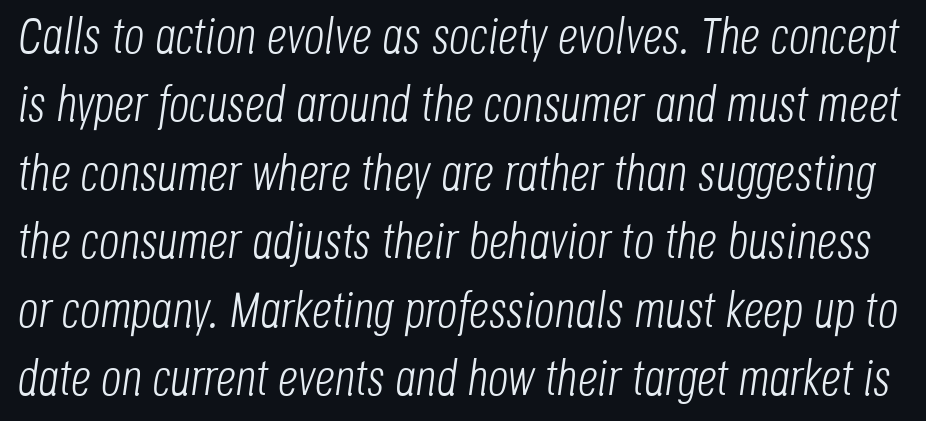
Q: Is the text bold? A: No.
Q: Is the text italic (slanted)? A: Yes, it leans right by about 8 degrees.
Q: Is the text underlined? A: No.
Q: Is the spacing between letters normal or unusually wide? A: Normal.
Q: Is the spacing between lines tight, normal or loose? A: Normal.
Q: Width (condensed, normal, or wide)? A: Condensed.
Q: Stroke contrast? A: Low.
Q: x-height? A: Large.
Q: Monospaced? A: No.
